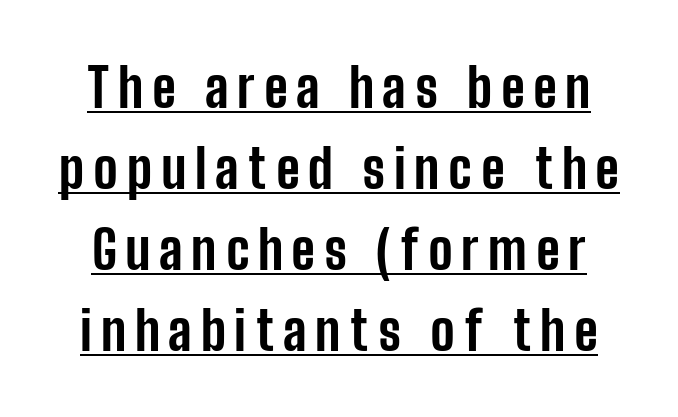
Q: Is the text bold? A: Yes.
Q: Is the text italic (slanted)? A: No, it is upright.
Q: Is the typeface a serif or a sans-serif typeface? A: Sans-serif.
Q: Is the text underlined? A: Yes.
Q: Is the spacing between lines tight, normal or loose? A: Normal.
Q: Width (condensed, normal, or wide)? A: Condensed.
Q: Stroke contrast? A: Low.
Q: x-height? A: Medium.
Q: Monospaced? A: No.
